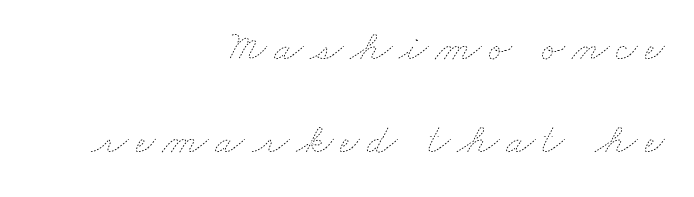
Q: Is the text bold? A: No.
Q: Is the text underlined? A: No.
Q: How is the paragraph aligned? A: Right-aligned.
Q: Is the spacing between lines tight, normal or loose? A: Loose.
Q: Width (condensed, normal, or wide)? A: Wide.
Q: Stroke contrast? A: Low.
Q: x-height? A: Small.
Q: Monospaced? A: No.
